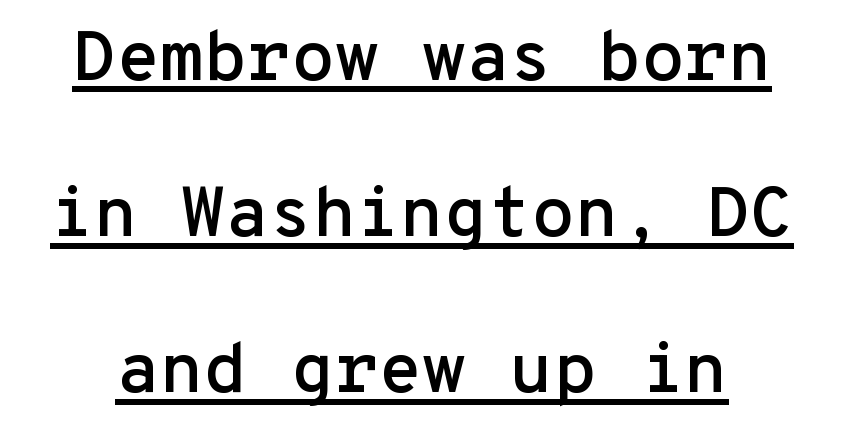
These lines keep a tight, regular rhythm from letter to letter. The font's upright variant was chosen for this text. Look at the bottom of the vertical strokes: they stop flat, with no serifs. Honestly, the rows look like they've been pulled way apart. Monospaced: the letters line up in strict vertical columns. Caption: lettering with a line underneath.
